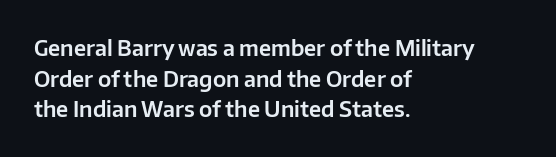
{"italic": "no", "underline": "no", "align": "left", "line_spacing": "normal", "line_spacing_ratio": 1.46, "letter_spacing": "normal", "letter_spacing_em": 0.0, "glyph_px": 21}
